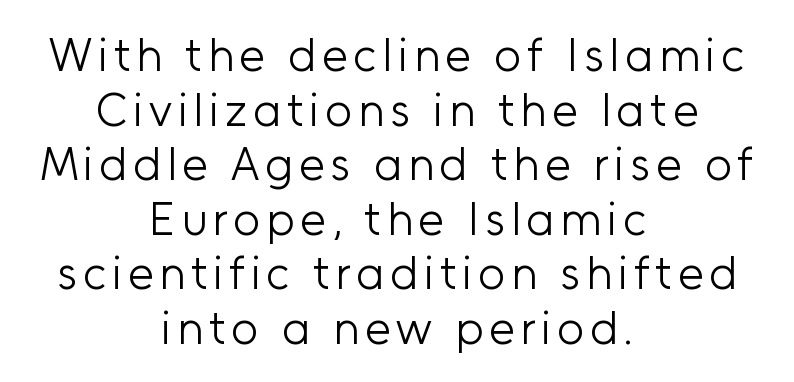
{"serif": "no", "italic": "no", "bold": "no", "weight": "light", "width": "normal", "stroke_contrast": "low", "x_height": "medium", "monospaced": "no", "underline": "no", "align": "center", "line_spacing_ratio": 1.16, "glyph_px": 47}
